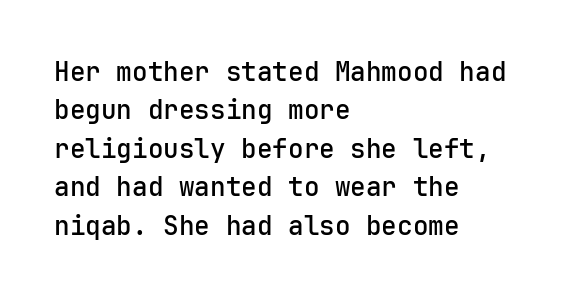
Q: Is the text bold? A: Semi-bold.
Q: Is the text italic (slanted)? A: No, it is upright.
Q: Is the text underlined? A: No.
Q: How is the paragraph aligned? A: Left-aligned.
Q: Is the spacing between letters normal or unusually wide? A: Normal.
Q: Is the spacing between lines tight, normal or loose? A: Normal.
